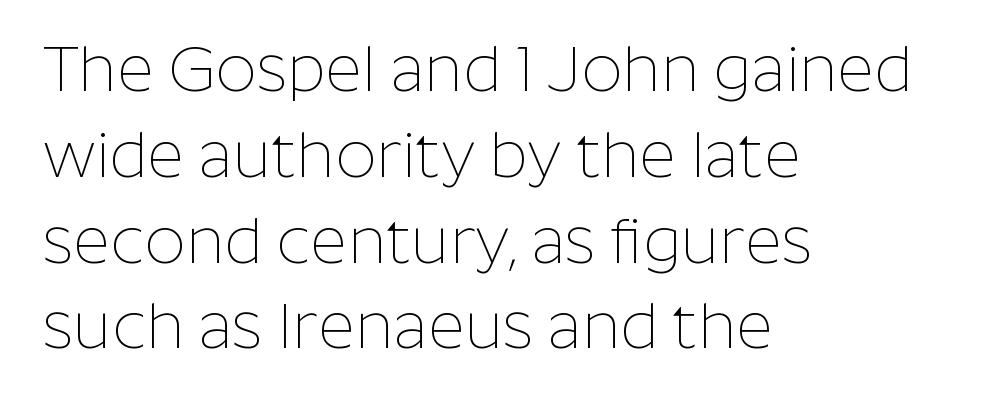
Q: Is the text bold? A: No.
Q: Is the text italic (slanted)? A: No, it is upright.
Q: Is the typeface a serif or a sans-serif typeface? A: Sans-serif.
Q: Is the text underlined? A: No.
Q: How is the paragraph aligned? A: Left-aligned.
Q: Is the spacing between letters normal or unusually wide? A: Normal.
Q: Is the spacing between lines tight, normal or loose? A: Normal.
Q: Width (condensed, normal, or wide)? A: Normal.
Q: Stroke contrast? A: Low.
Q: x-height? A: Medium.
Q: Monospaced? A: No.
